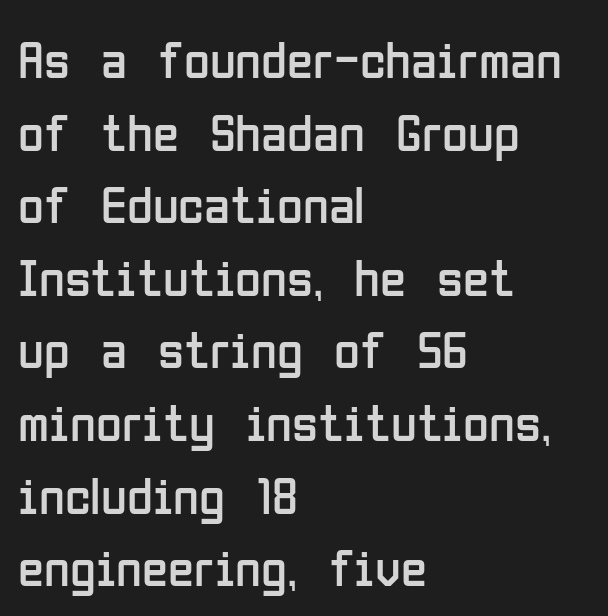
Q: Is the text bold? A: No.
Q: Is the text italic (slanted)? A: No, it is upright.
Q: Is the typeface a serif or a sans-serif typeface? A: Sans-serif.
Q: Is the text underlined? A: No.
Q: How is the paragraph aligned? A: Left-aligned.
Q: Is the spacing between letters normal or unusually wide? A: Normal.
Q: Is the spacing between lines tight, normal or loose? A: Normal.
Q: Width (condensed, normal, or wide)? A: Condensed.
Q: Stroke contrast? A: Low.
Q: x-height? A: Medium.
Q: Monospaced? A: No.
